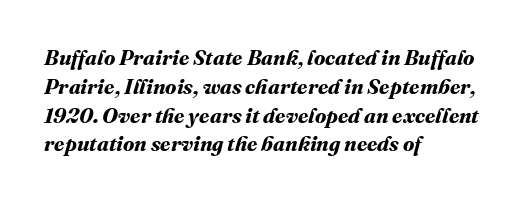
{"bold": "yes", "underline": "no", "align": "left", "line_spacing": "normal", "line_spacing_ratio": 1.37, "letter_spacing": "normal", "letter_spacing_em": 0.0, "glyph_px": 21}
